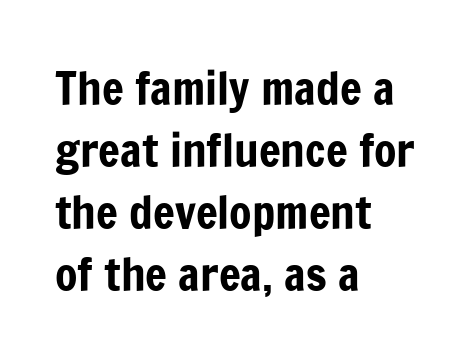
Q: Is the text italic (slanted)? A: No, it is upright.
Q: Is the typeface a serif or a sans-serif typeface? A: Sans-serif.
Q: Is the text underlined? A: No.
Q: How is the paragraph aligned? A: Left-aligned.
Q: Is the spacing between letters normal or unusually wide? A: Normal.
Q: Is the spacing between lines tight, normal or loose? A: Normal.
Q: Width (condensed, normal, or wide)? A: Condensed.
Q: Stroke contrast? A: Low.
Q: x-height? A: Medium.
Q: Monospaced? A: No.
